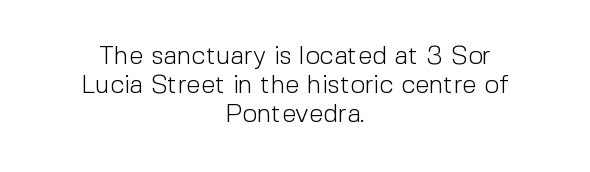
The image shows 26 px text type, upright; set centered, tight line spacing (1.11x), normal letter spacing, not underlined.
